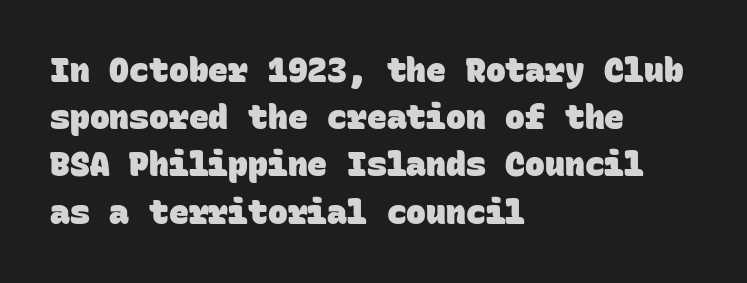
{"serif": "no", "bold": "yes", "weight": "heavy", "width": "normal", "stroke_contrast": "low", "x_height": "large", "monospaced": "yes", "underline": "no", "align": "left", "line_spacing": "normal", "line_spacing_ratio": 1.43, "letter_spacing": "normal", "letter_spacing_em": 0.0, "glyph_px": 33}
